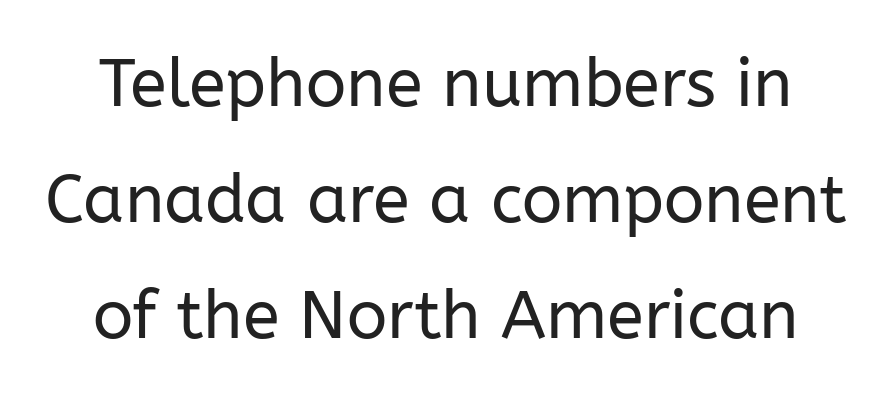
Posture: straight, roman, zero tilt. The designer went with a sans here, leaving each stem footless. The gaps between neighbouring characters are ordinary and unremarkable. Bold? No — there's no thickening of the strokes.
